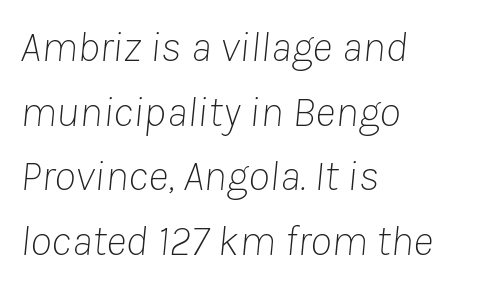
Q: Is the text bold? A: No.
Q: Is the text italic (slanted)? A: Yes, it leans right by about 8 degrees.
Q: Is the text underlined? A: No.
Q: How is the paragraph aligned? A: Left-aligned.
Q: Is the spacing between letters normal or unusually wide? A: Normal.
Q: Is the spacing between lines tight, normal or loose? A: Normal.
Q: Width (condensed, normal, or wide)? A: Normal.
Q: Stroke contrast? A: Low.
Q: x-height? A: Medium.
Q: Monospaced? A: No.
